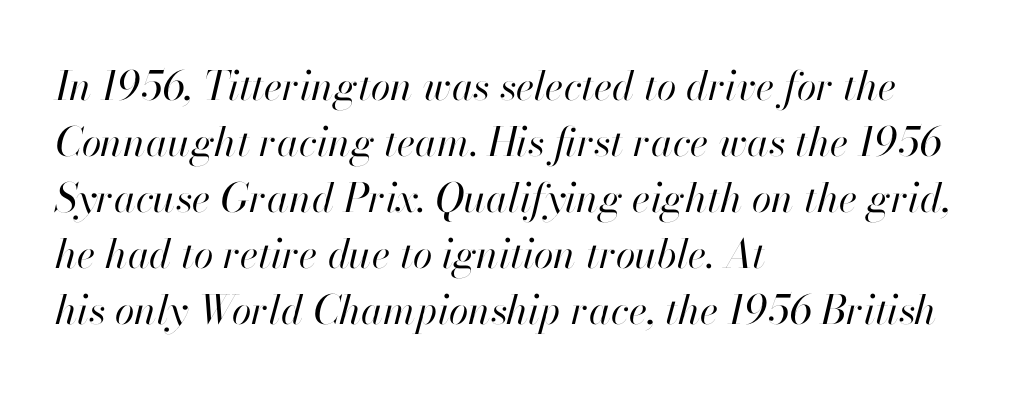
{"italic": "yes", "lean": "right", "slant_degrees": 13, "bold": "no", "weight": "regular", "width": "normal", "stroke_contrast": "high", "x_height": "small", "monospaced": "no", "underline": "no", "align": "left", "line_spacing": "normal", "line_spacing_ratio": 1.4, "letter_spacing": "normal", "letter_spacing_em": 0.0, "glyph_px": 40}
